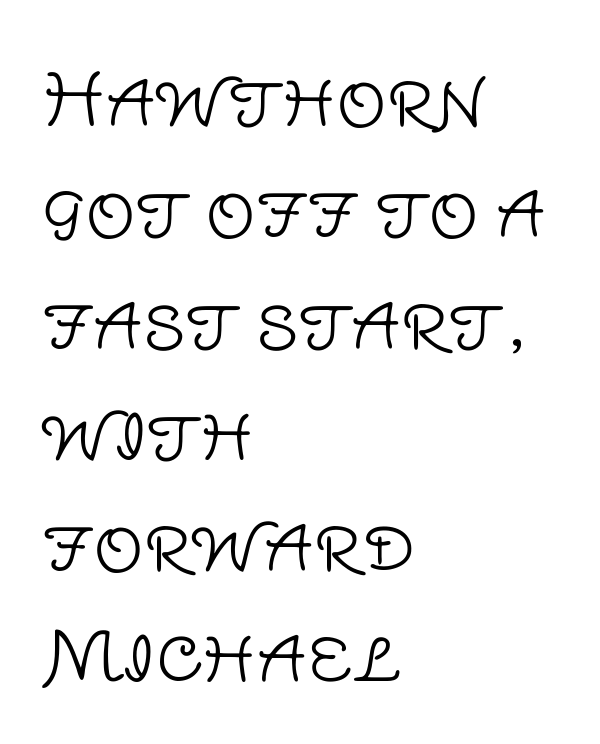
Q: Is the text bold? A: No.
Q: Is the text italic (slanted)? A: Yes.
Q: Is the typeface a serif or a sans-serif typeface? A: Sans-serif.
Q: Is the text underlined? A: No.
Q: How is the paragraph aligned? A: Left-aligned.
Q: Is the spacing between letters normal or unusually wide? A: Normal.
Q: Is the spacing between lines tight, normal or loose? A: Normal.
Q: Width (condensed, normal, or wide)? A: Normal.
Q: Stroke contrast? A: Low.
Q: x-height? A: Large.
Q: Monospaced? A: No.
